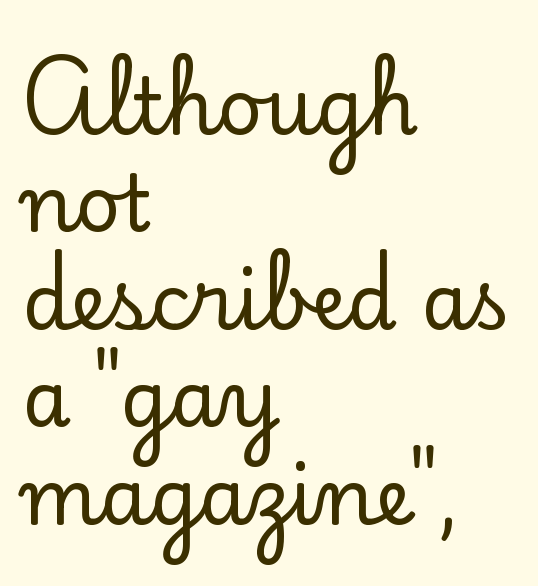
The image shows 78 px serif type, upright; set left-aligned, normal line spacing (1.25x), normal letter spacing, not underlined; low stroke contrast and a small x-height.
